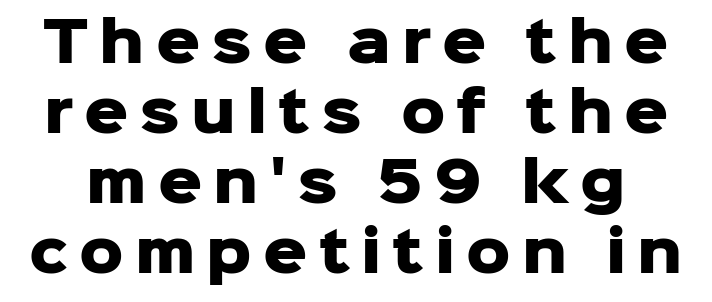
Q: Is the text bold? A: Yes.
Q: Is the text italic (slanted)? A: No, it is upright.
Q: Is the typeface a serif or a sans-serif typeface? A: Sans-serif.
Q: Is the text underlined? A: No.
Q: Is the spacing between letters normal or unusually wide? A: Unusually wide.
Q: Is the spacing between lines tight, normal or loose? A: Normal.
Q: Width (condensed, normal, or wide)? A: Normal.
Q: Stroke contrast? A: Low.
Q: x-height? A: Medium.
Q: Monospaced? A: No.
